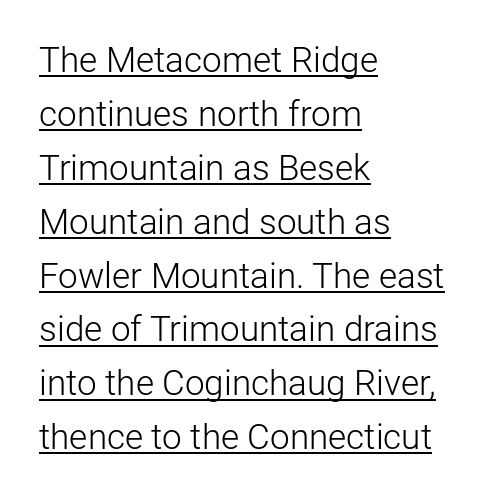
Q: Is the text bold? A: No.
Q: Is the text italic (slanted)? A: No, it is upright.
Q: Is the typeface a serif or a sans-serif typeface? A: Sans-serif.
Q: Is the text underlined? A: Yes.
Q: How is the paragraph aligned? A: Left-aligned.
Q: Is the spacing between letters normal or unusually wide? A: Normal.
Q: Is the spacing between lines tight, normal or loose? A: Normal.
Q: Width (condensed, normal, or wide)? A: Normal.
Q: Stroke contrast? A: Low.
Q: x-height? A: Medium.
Q: Monospaced? A: No.
